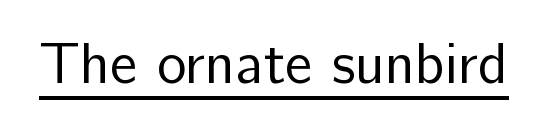
The image shows 57 px regular-weight sans-serif type, upright; set normal letter spacing, underlined; low stroke contrast and a medium x-height.
